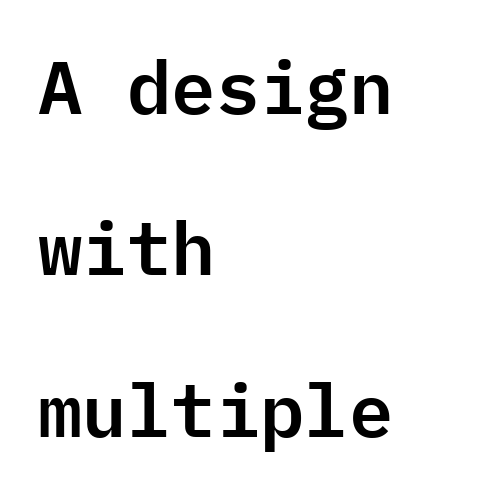
Q: Is the text italic (slanted)? A: No, it is upright.
Q: Is the typeface a serif or a sans-serif typeface? A: Sans-serif.
Q: Is the text underlined? A: No.
Q: How is the paragraph aligned? A: Left-aligned.
Q: Is the spacing between letters normal or unusually wide? A: Normal.
Q: Is the spacing between lines tight, normal or loose? A: Loose.
Q: Width (condensed, normal, or wide)? A: Normal.
Q: Stroke contrast? A: Low.
Q: x-height? A: Medium.
Q: Monospaced? A: Yes.
